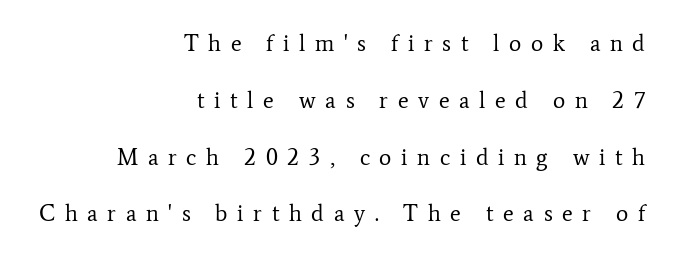
The image shows 23 px text type, upright; set right-aligned, loose line spacing (2.47x), unusually wide letter spacing (+0.42 em), not underlined.
